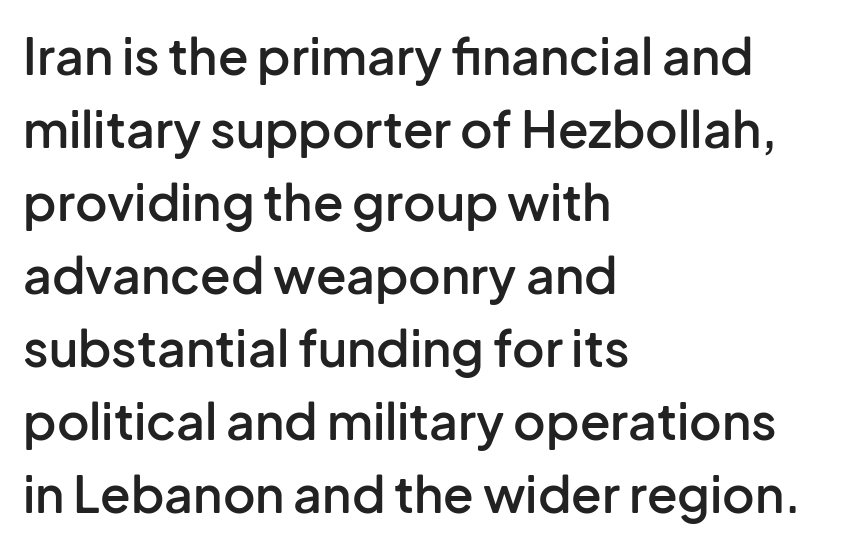
Q: Is the text bold? A: Semi-bold.
Q: Is the text italic (slanted)? A: No, it is upright.
Q: Is the typeface a serif or a sans-serif typeface? A: Sans-serif.
Q: Is the text underlined? A: No.
Q: How is the paragraph aligned? A: Left-aligned.
Q: Is the spacing between letters normal or unusually wide? A: Normal.
Q: Is the spacing between lines tight, normal or loose? A: Normal.
Q: Width (condensed, normal, or wide)? A: Normal.
Q: Stroke contrast? A: Low.
Q: x-height? A: Medium.
Q: Monospaced? A: No.
